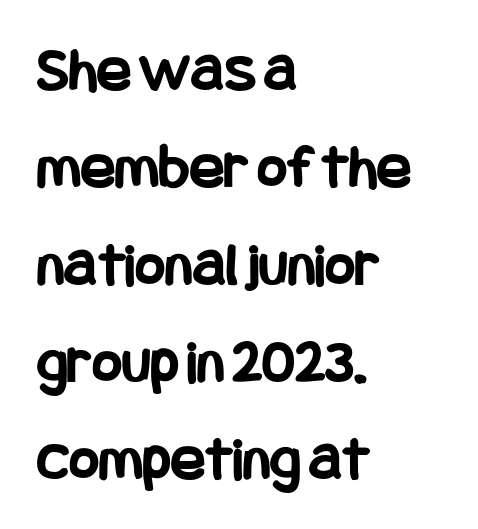
Designer's note — italics off, roman on. The type family on display is of the sans-serif kind. Each line starts at the same left margin while the right side varies. A typesetter would call this zero additional tracking. The glyphs are unaccompanied by any horizontal stroke below them.
